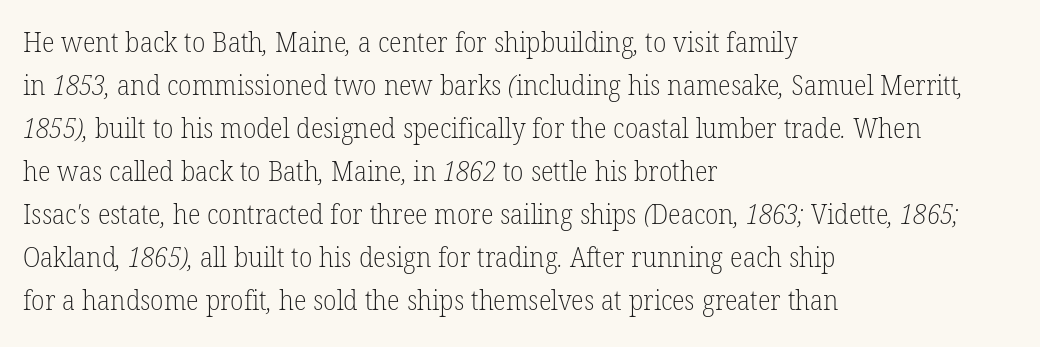
The image shows 27 px text type; set left-aligned, normal line spacing (1.59x), normal letter spacing, not underlined.
